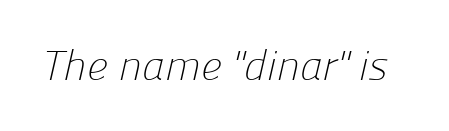
Q: Is the text bold? A: No.
Q: Is the typeface a serif or a sans-serif typeface? A: Sans-serif.
Q: Is the text underlined? A: No.
Q: Is the spacing between letters normal or unusually wide? A: Normal.
Q: Width (condensed, normal, or wide)? A: Normal.
Q: Stroke contrast? A: Low.
Q: x-height? A: Medium.
Q: Monospaced? A: No.
